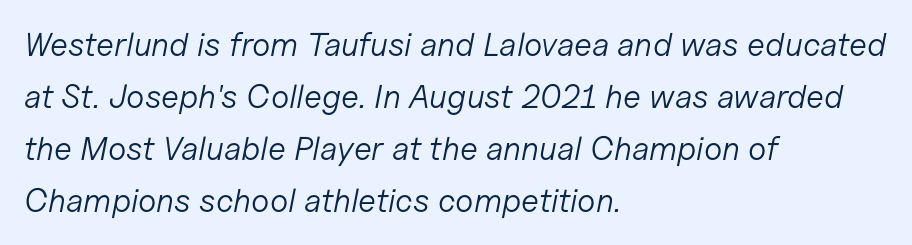
{"italic": "yes", "lean": "right", "slant_degrees": 11, "bold": "no", "weight": "light", "width": "normal", "stroke_contrast": "low", "x_height": "medium", "monospaced": "no", "underline": "no", "align": "left", "line_spacing": "normal", "line_spacing_ratio": 1.58, "letter_spacing": "normal", "letter_spacing_em": 0.0, "glyph_px": 33}
